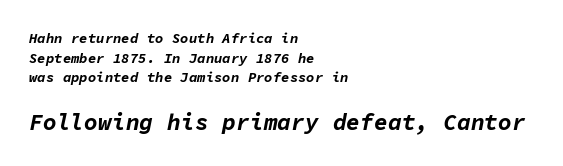
The image shows 23 px bold type, italic (leaning right); set left-aligned, normal line spacing (1.41x), normal letter spacing, not underlined; the second (bottom) block is 1.64x larger.
